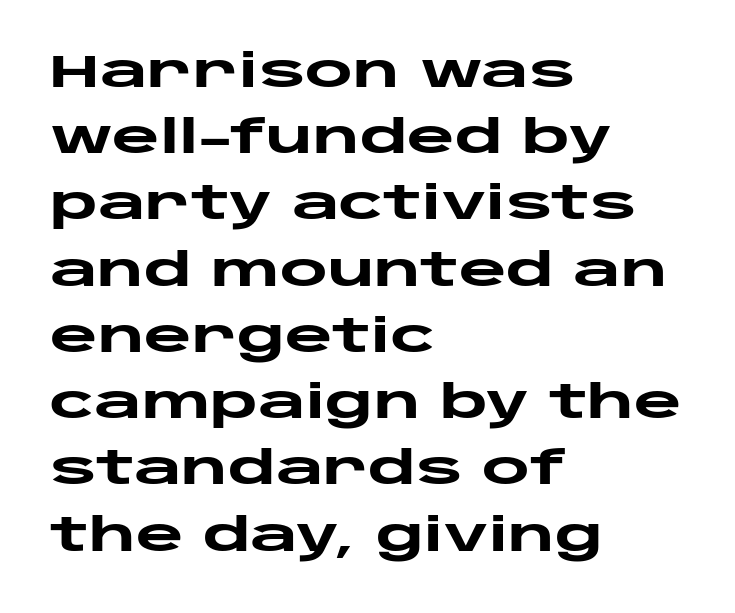
Q: Is the text bold? A: Yes.
Q: Is the text italic (slanted)? A: No, it is upright.
Q: Is the typeface a serif or a sans-serif typeface? A: Sans-serif.
Q: Is the text underlined? A: No.
Q: How is the paragraph aligned? A: Left-aligned.
Q: Is the spacing between letters normal or unusually wide? A: Normal.
Q: Is the spacing between lines tight, normal or loose? A: Normal.
Q: Width (condensed, normal, or wide)? A: Wide.
Q: Stroke contrast? A: Low.
Q: x-height? A: Large.
Q: Monospaced? A: No.
